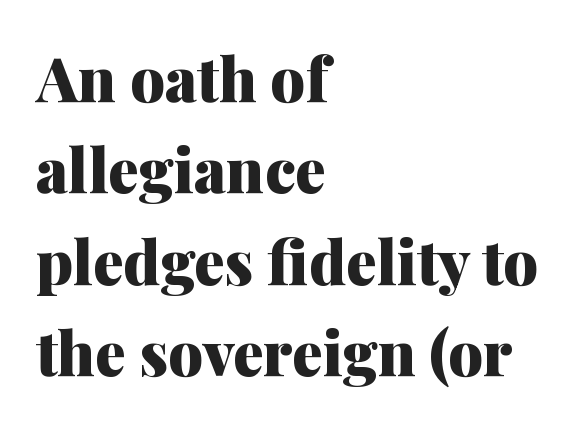
Stroke terminals: seriffed. Looks like regular typesetting: each glyph gets only the width it needs. Stroke thickness is high; the sample reads as a true bold. Students, note that the glyphs here touch the page at normal intervals. Every stem runs plumb, perpendicular to the baseline.
